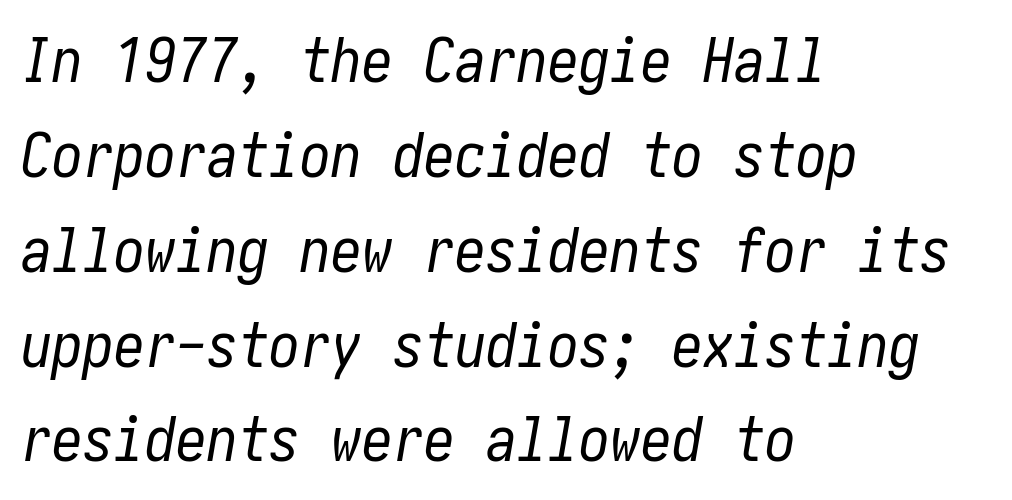
The image shows 62 px regular-weight, condensed type, italic (leaning right); set left-aligned, normal line spacing (1.53x), normal letter spacing, not underlined; low stroke contrast and a medium x-height.
